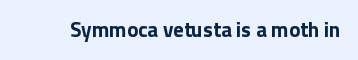
The image shows 21 px bold type, upright; set normal letter spacing, not underlined.
